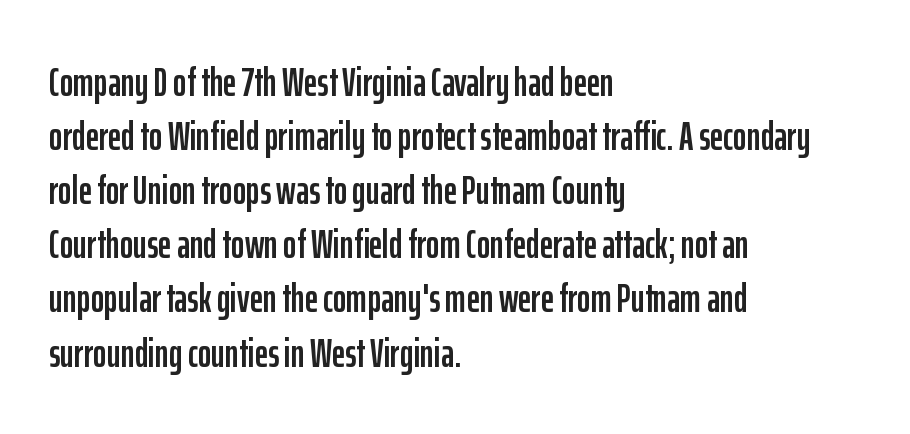
{"serif": "no", "italic": "no", "width": "condensed", "stroke_contrast": "low", "x_height": "medium", "monospaced": "no", "underline": "no", "align": "left", "line_spacing": "normal", "line_spacing_ratio": 1.32, "letter_spacing": "normal", "letter_spacing_em": 0.0, "glyph_px": 41}
